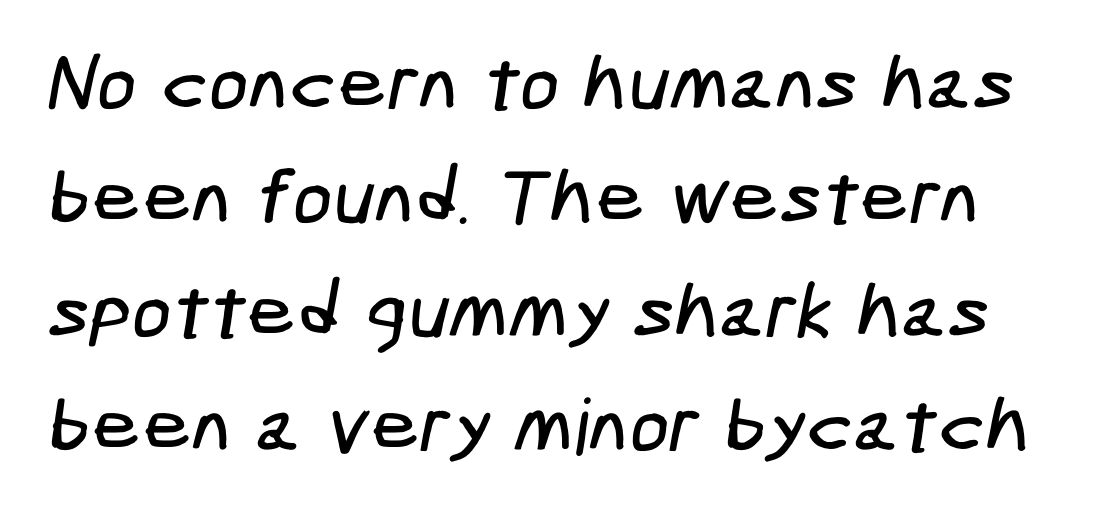
Observe the ordinary spacing: letters are neighbours, not strangers. What kind of face is this? One without serifs — a sans. The lines sit at an ordinary, default distance from one another. Type without underlining.
